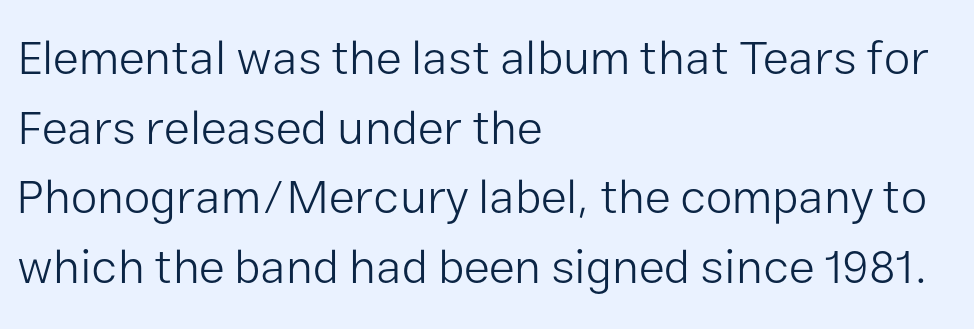
The image shows 48 px light sans-serif type, upright; set left-aligned, normal line spacing (1.45x), normal letter spacing, not underlined; low stroke contrast and a medium x-height.
